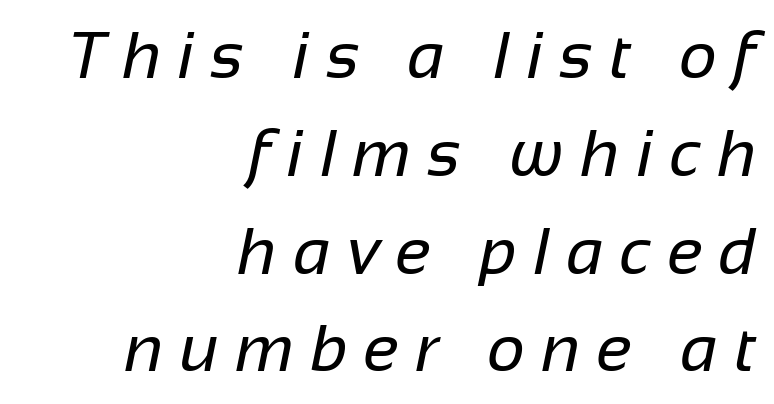
The image shows 67 px regular-weight sans-serif type; set right-aligned, normal line spacing (1.46x), unusually wide letter spacing (+0.24 em), not underlined; low stroke contrast and a medium x-height.
